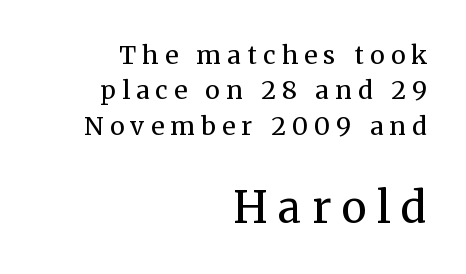
The image shows 43 px regular-weight serif type, upright; set right-aligned, normal line spacing (1.42x), unusually wide letter spacing (+0.25 em), not underlined; the second (bottom) block is 1.72x larger; medium stroke contrast and a medium x-height.
